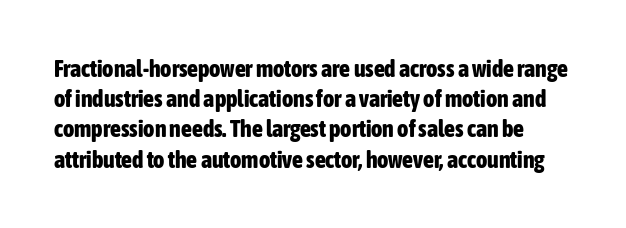
{"italic": "no", "bold": "yes", "underline": "no", "line_spacing": "normal", "line_spacing_ratio": 1.26, "letter_spacing": "normal", "letter_spacing_em": 0.0, "glyph_px": 24}
